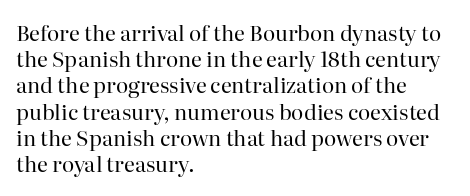
{"italic": "no", "bold": "no", "underline": "no", "align": "left", "line_spacing": "normal", "line_spacing_ratio": 1.25, "letter_spacing": "normal", "letter_spacing_em": 0.0, "glyph_px": 21}
